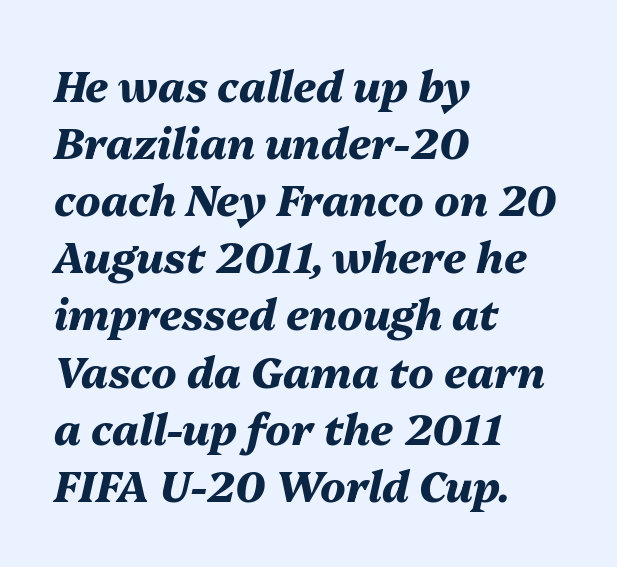
Q: Is the text bold? A: Yes.
Q: Is the text italic (slanted)? A: Yes, it leans right by about 13 degrees.
Q: Is the text underlined? A: No.
Q: How is the paragraph aligned? A: Left-aligned.
Q: Is the spacing between letters normal or unusually wide? A: Normal.
Q: Is the spacing between lines tight, normal or loose? A: Normal.
Q: Width (condensed, normal, or wide)? A: Normal.
Q: Stroke contrast? A: Medium.
Q: x-height? A: Medium.
Q: Monospaced? A: No.
